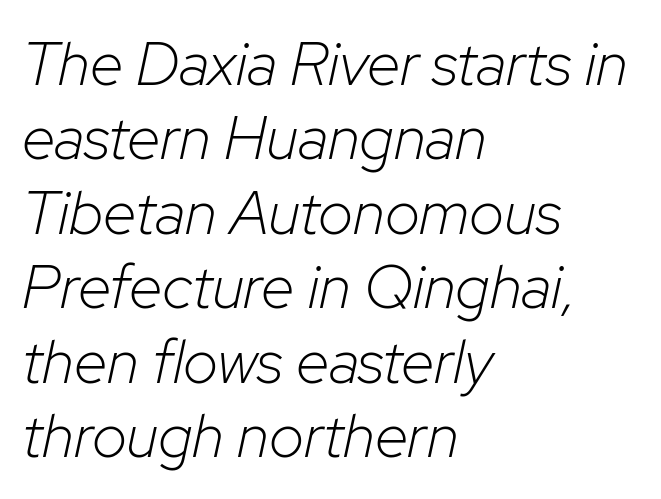
Each letter keeps its own natural width here, so spacing adapts to shape. The passage is arranged the way most books set body copy — flush left. There is no visible air inserted between adjacent glyphs. No extra ink here — the face is not bold.
